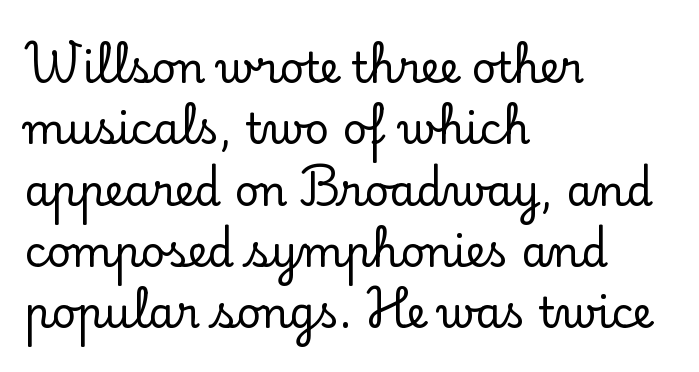
Q: Is the text italic (slanted)? A: No, it is upright.
Q: Is the typeface a serif or a sans-serif typeface? A: Serif.
Q: Is the text underlined? A: No.
Q: How is the paragraph aligned? A: Left-aligned.
Q: Is the spacing between letters normal or unusually wide? A: Normal.
Q: Is the spacing between lines tight, normal or loose? A: Normal.
Q: Width (condensed, normal, or wide)? A: Normal.
Q: Stroke contrast? A: Low.
Q: x-height? A: Small.
Q: Monospaced? A: No.
